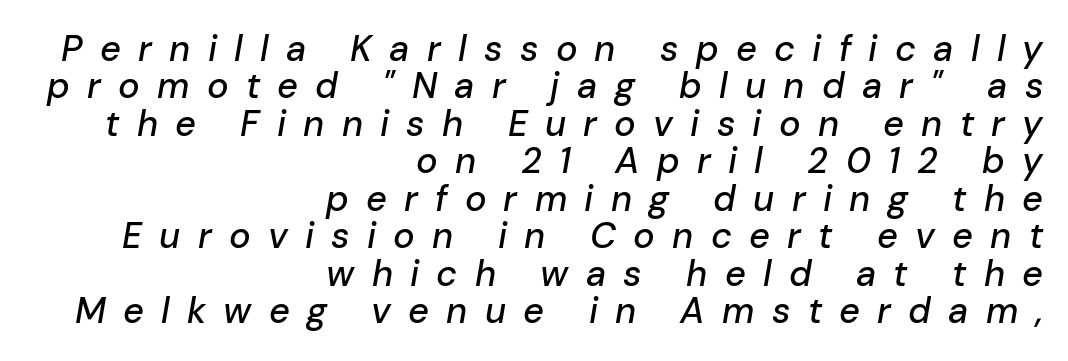
The image shows 36 px text type, italic (leaning right); set right-aligned, tight line spacing (1.04x), unusually wide letter spacing (+0.48 em), not underlined; low stroke contrast and a medium x-height.
